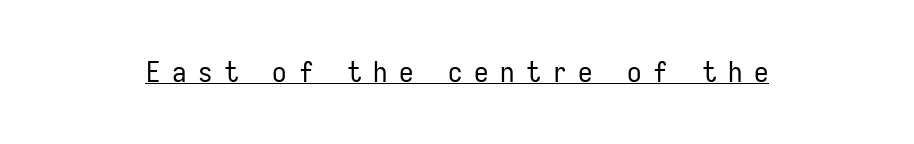
Q: Is the text bold? A: No.
Q: Is the text italic (slanted)? A: No, it is upright.
Q: Is the typeface a serif or a sans-serif typeface? A: Sans-serif.
Q: Is the text underlined? A: Yes.
Q: Is the spacing between letters normal or unusually wide? A: Unusually wide.
Q: Width (condensed, normal, or wide)? A: Condensed.
Q: Stroke contrast? A: Low.
Q: x-height? A: Medium.
Q: Monospaced? A: No.
